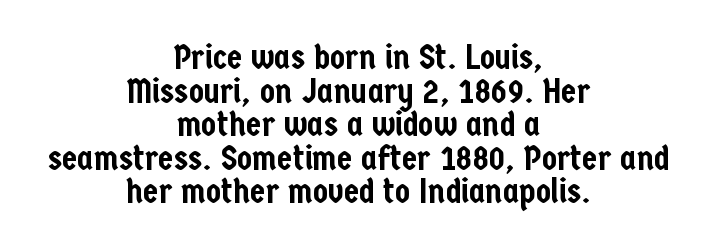
{"serif": "no", "italic": "no", "width": "condensed", "stroke_contrast": "low", "x_height": "medium", "monospaced": "no", "underline": "no", "align": "center", "line_spacing": "tight", "line_spacing_ratio": 0.96, "letter_spacing": "normal", "letter_spacing_em": 0.0, "glyph_px": 35}
